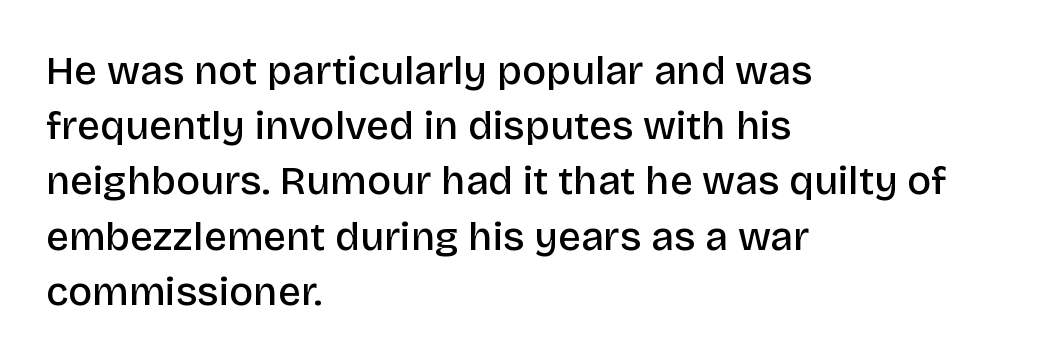
{"serif": "no", "italic": "no", "bold": "semi", "weight": "semibold", "width": "normal", "stroke_contrast": "low", "x_height": "large", "monospaced": "no", "underline": "no", "align": "left", "line_spacing": "normal", "line_spacing_ratio": 1.38, "letter_spacing": "normal", "letter_spacing_em": 0.0, "glyph_px": 40}
